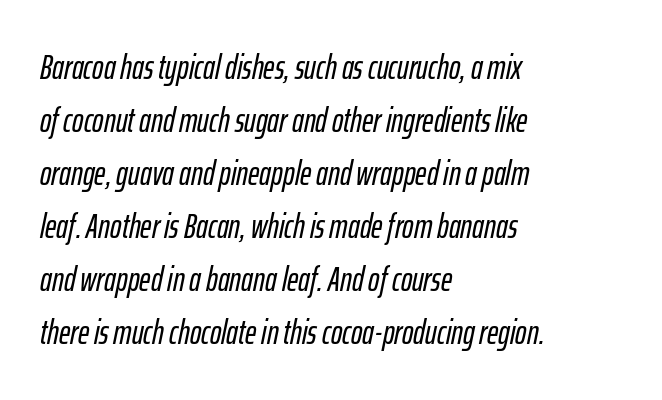
Q: Is the text italic (slanted)? A: Yes, it leans right by about 12 degrees.
Q: Is the text underlined? A: No.
Q: How is the paragraph aligned? A: Left-aligned.
Q: Is the spacing between letters normal or unusually wide? A: Normal.
Q: Is the spacing between lines tight, normal or loose? A: Normal.
Q: Width (condensed, normal, or wide)? A: Condensed.
Q: Stroke contrast? A: Low.
Q: x-height? A: Medium.
Q: Monospaced? A: No.
